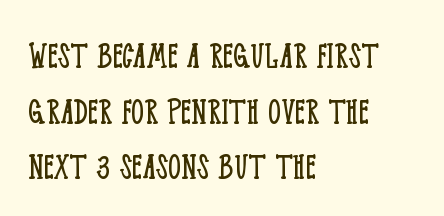
{"serif": "yes", "italic": "no", "bold": "no", "weight": "light", "width": "condensed", "stroke_contrast": "low", "x_height": "large", "monospaced": "no", "underline": "no", "align": "left", "line_spacing": "normal", "line_spacing_ratio": 1.39, "letter_spacing": "normal", "letter_spacing_em": 0.0, "glyph_px": 40}
